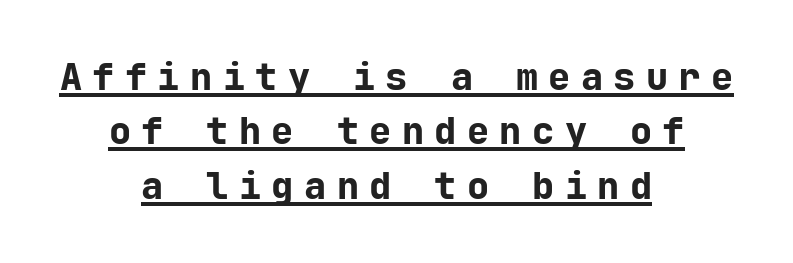
Q: Is the text bold? A: Yes.
Q: Is the text italic (slanted)? A: No, it is upright.
Q: Is the typeface a serif or a sans-serif typeface? A: Sans-serif.
Q: Is the text underlined? A: Yes.
Q: How is the paragraph aligned? A: Centered.
Q: Is the spacing between letters normal or unusually wide? A: Unusually wide.
Q: Is the spacing between lines tight, normal or loose? A: Normal.
Q: Width (condensed, normal, or wide)? A: Normal.
Q: Stroke contrast? A: Low.
Q: x-height? A: Medium.
Q: Monospaced? A: Yes.
